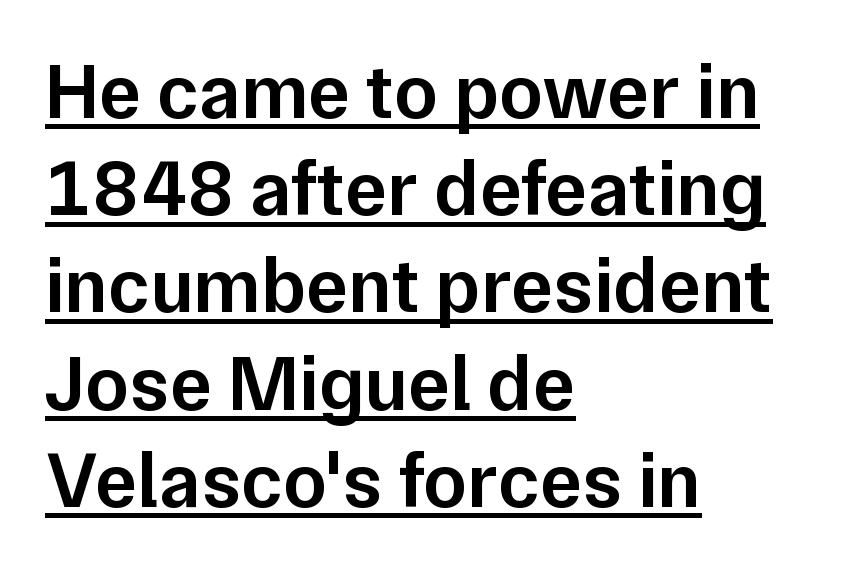
The image shows 79 px semibold sans-serif type, upright; set left-aligned, line spacing 1.23x, normal letter spacing, underlined; low stroke contrast and a medium x-height.
